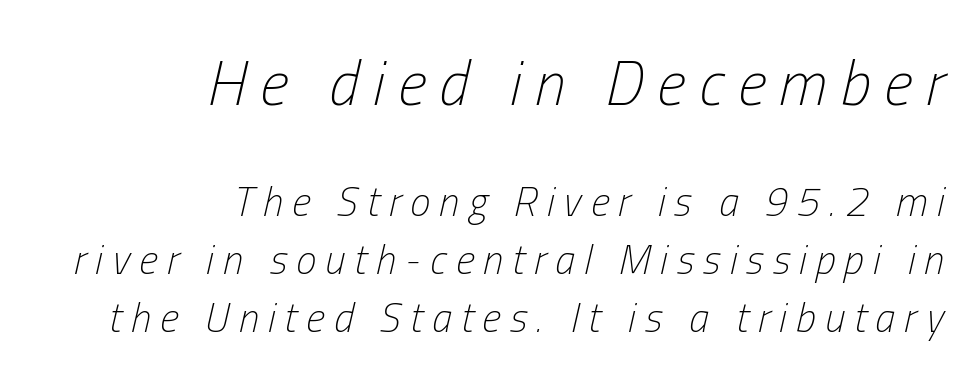
{"italic": "yes", "lean": "right", "slant_degrees": 13, "bold": "no", "weight": "light", "width": "condensed", "stroke_contrast": "low", "x_height": "medium", "monospaced": "no", "underline": "no", "align": "right", "line_spacing": "normal", "line_spacing_ratio": 1.42, "letter_spacing": "wide", "letter_spacing_em": 0.22, "larger_block": "first", "size_ratio": 1.51, "glyph_px": 62}
